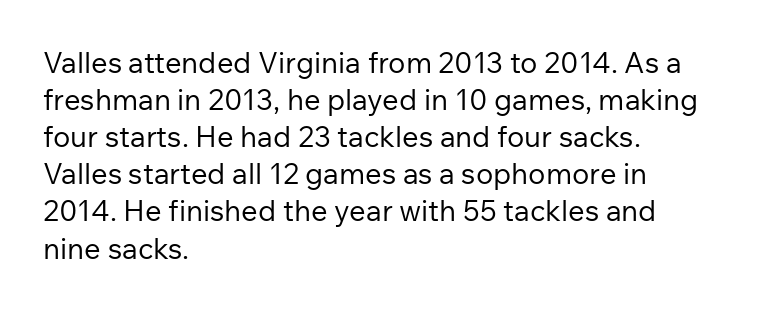
{"serif": "no", "italic": "no", "bold": "no", "weight": "regular", "width": "normal", "stroke_contrast": "low", "x_height": "medium", "monospaced": "no", "underline": "no", "align": "left", "line_spacing": "normal", "line_spacing_ratio": 1.28, "letter_spacing": "normal", "letter_spacing_em": 0.0, "glyph_px": 29}
